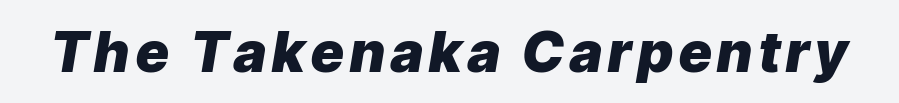
The specimen reads as italic at a glance. The passage shown is emphatically bold. The letters advance in unequal steps, a hallmark of proportional type. The specimen omits any rule beneath the text block's lines.
